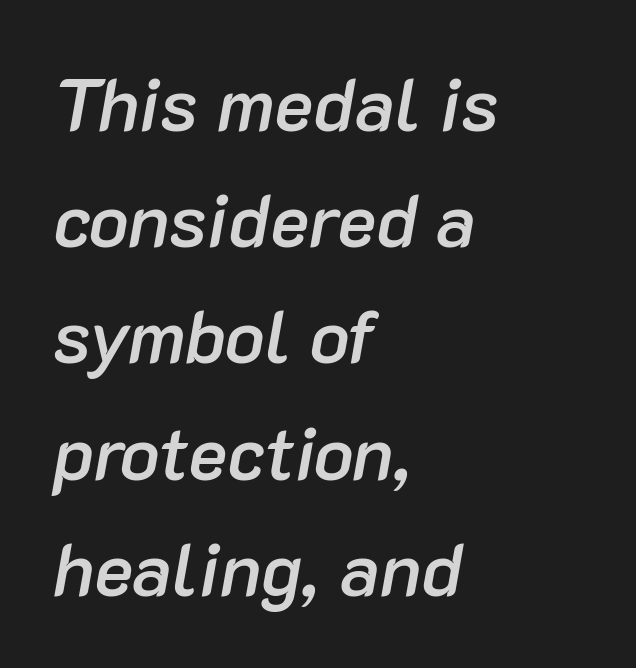
The image shows 74 px semibold type, italic (leaning right); set left-aligned, normal line spacing (1.57x), normal letter spacing, not underlined; low stroke contrast and a medium x-height.
